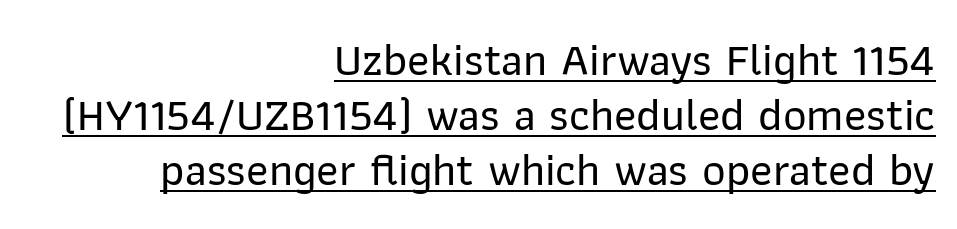
Q: Is the text italic (slanted)? A: No, it is upright.
Q: Is the typeface a serif or a sans-serif typeface? A: Sans-serif.
Q: Is the text underlined? A: Yes.
Q: How is the paragraph aligned? A: Right-aligned.
Q: Is the spacing between letters normal or unusually wide? A: Normal.
Q: Width (condensed, normal, or wide)? A: Normal.
Q: Stroke contrast? A: Low.
Q: x-height? A: Medium.
Q: Monospaced? A: No.
